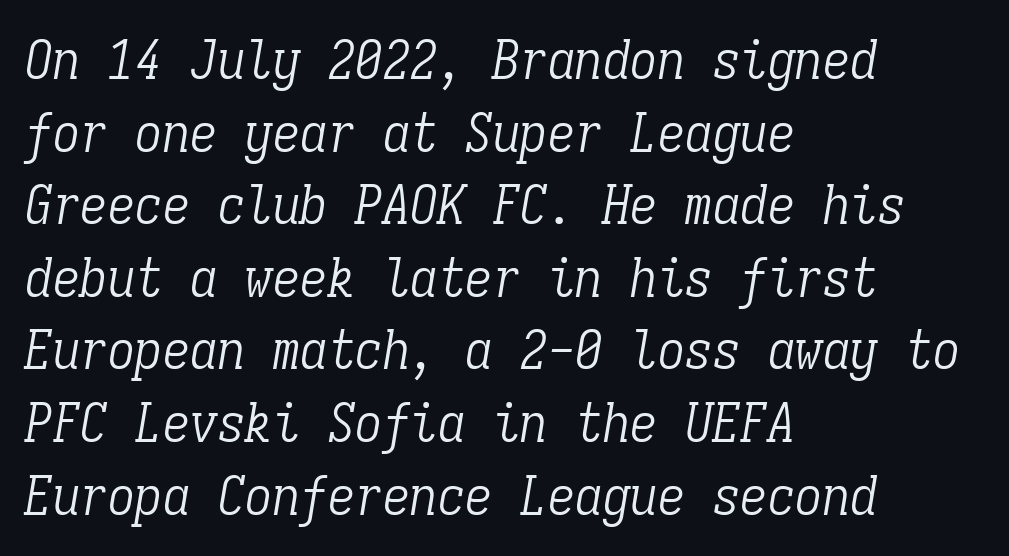
Students, note that the glyphs here touch the page at normal intervals. These lines stack with their left ends in a neat column. Rows of type keep a routine distance in the vertical direction. Nobody drew a line under any word here. Spacing verdict: monospaced, one width for all characters. To sum up the face: it has serifs.
